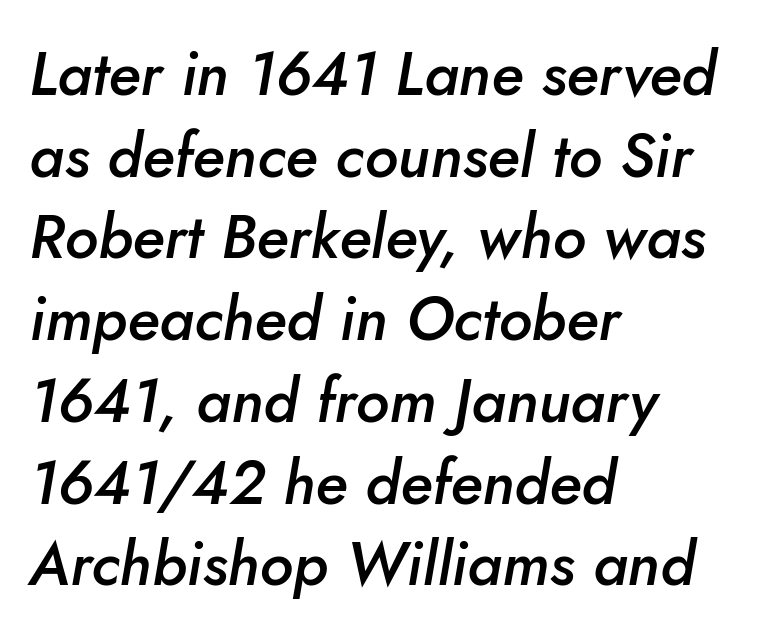
{"italic": "yes", "lean": "right", "slant_degrees": 5, "bold": "semi", "weight": "semibold", "width": "normal", "stroke_contrast": "low", "x_height": "small", "monospaced": "no", "underline": "no", "align": "left", "line_spacing": "normal", "line_spacing_ratio": 1.34, "letter_spacing": "normal", "letter_spacing_em": 0.0, "glyph_px": 61}
